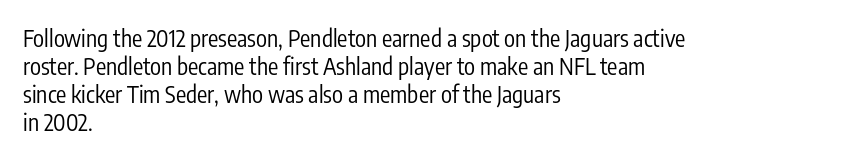
Every stem runs plumb, perpendicular to the baseline. Layout note: lines flush left. Decoration check: the copy has no underline. Short note: letters normally spaced.
